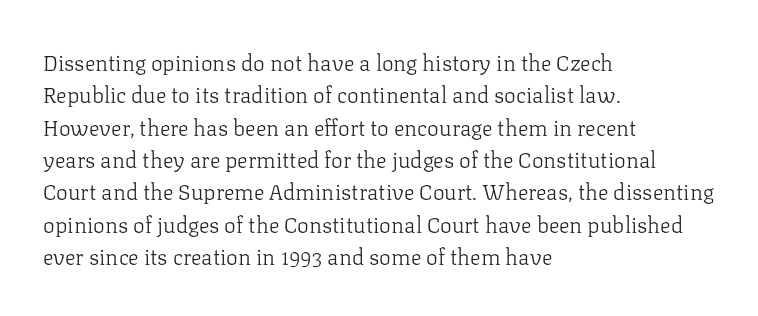
{"italic": "no", "bold": "no", "underline": "no", "align": "left", "line_spacing": "normal", "line_spacing_ratio": 1.47, "letter_spacing": "normal", "letter_spacing_em": 0.0, "glyph_px": 22}
